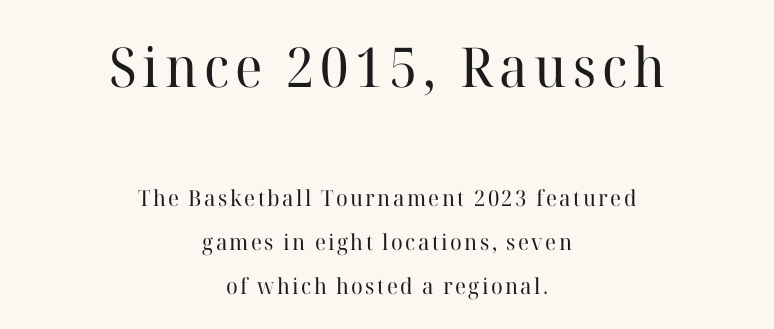
Q: Is the text bold? A: No.
Q: Is the text italic (slanted)? A: No, it is upright.
Q: Is the typeface a serif or a sans-serif typeface? A: Serif.
Q: Is the text underlined? A: No.
Q: How is the paragraph aligned? A: Centered.
Q: Is the spacing between lines tight, normal or loose? A: Loose.
Q: Which block of text is set in a larger size, the first (top) or the second (bottom)? A: The first (top) one.
Q: Width (condensed, normal, or wide)? A: Normal.
Q: Stroke contrast? A: High.
Q: x-height? A: Medium.
Q: Monospaced? A: No.
